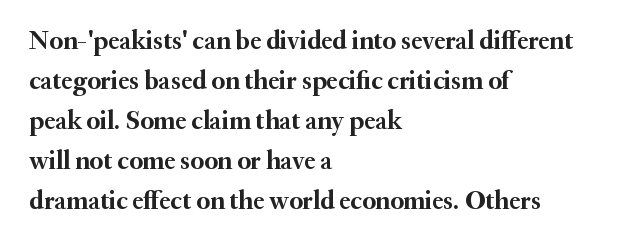
Q: Is the text bold? A: Yes.
Q: Is the text italic (slanted)? A: No, it is upright.
Q: Is the text underlined? A: No.
Q: How is the paragraph aligned? A: Left-aligned.
Q: Is the spacing between letters normal or unusually wide? A: Normal.
Q: Is the spacing between lines tight, normal or loose? A: Normal.
